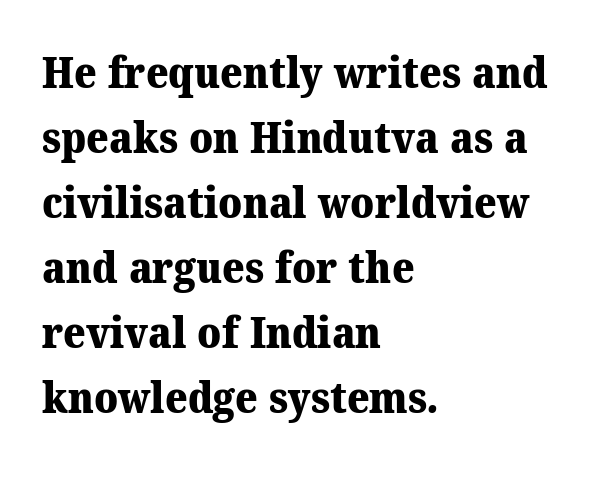
{"serif": "yes", "bold": "yes", "weight": "heavy", "width": "normal", "stroke_contrast": "medium", "x_height": "medium", "monospaced": "no", "underline": "no", "align": "left", "line_spacing": "normal", "line_spacing_ratio": 1.51, "letter_spacing": "normal", "letter_spacing_em": 0.0, "glyph_px": 43}
